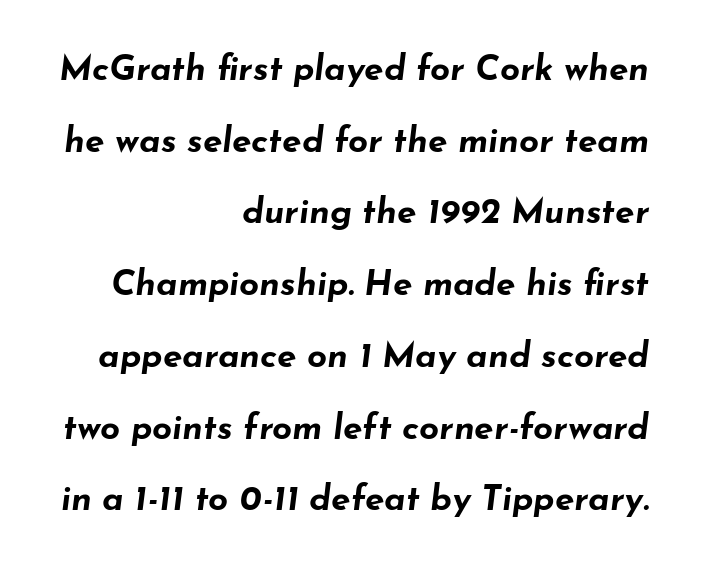
Q: Is the text bold? A: Yes.
Q: Is the text italic (slanted)? A: Yes, it leans right by about 7 degrees.
Q: Is the text underlined? A: No.
Q: How is the paragraph aligned? A: Right-aligned.
Q: Is the spacing between letters normal or unusually wide? A: Normal.
Q: Is the spacing between lines tight, normal or loose? A: Loose.
Q: Width (condensed, normal, or wide)? A: Wide.
Q: Stroke contrast? A: Low.
Q: x-height? A: Small.
Q: Monospaced? A: No.
